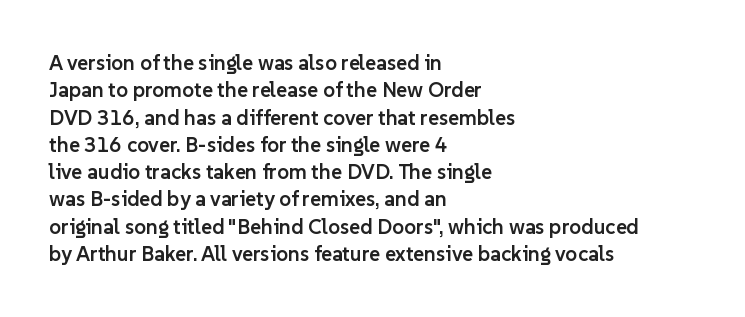
{"italic": "no", "bold": "semi", "underline": "no", "align": "left", "line_spacing": "normal", "line_spacing_ratio": 1.3, "letter_spacing": "normal", "letter_spacing_em": 0.0, "glyph_px": 21}
